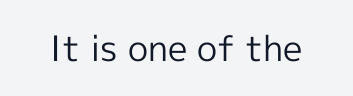
The image shows 35 px regular-weight sans-serif type, upright; set normal letter spacing, not underlined; a medium x-height.
